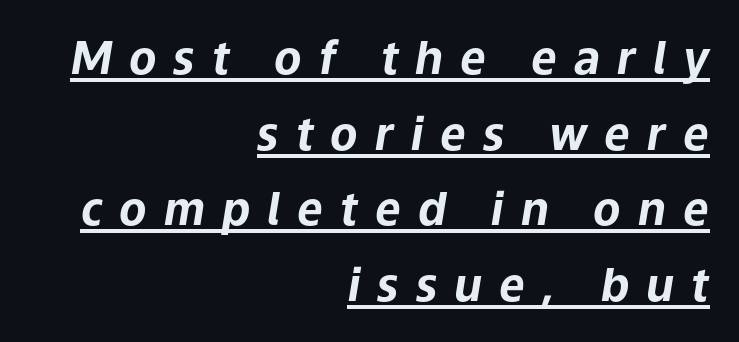
The image shows 45 px bold type, italic (leaning right); set right-aligned, normal line spacing (1.68x), unusually wide letter spacing (+0.38 em), underlined; low stroke contrast and a medium x-height.
